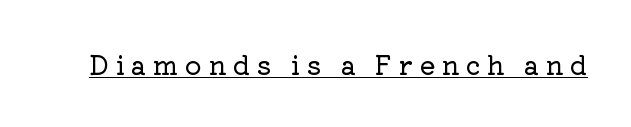
The image shows 26 px text type, upright; set unusually wide letter spacing (+0.25 em), underlined.
